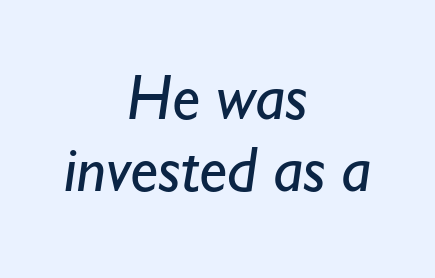
The image shows 64 px regular-weight sans-serif type; set centered, tight line spacing (1.13x), normal letter spacing, not underlined; low stroke contrast and a small x-height.
